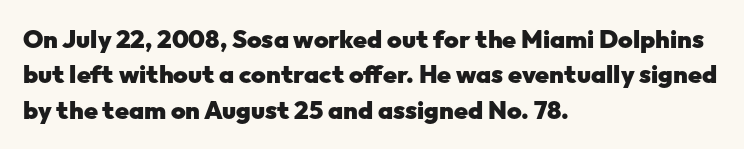
The strokes are fattened all the way to bold. Does the copy run flush right? No — it runs flush left. The face used here is rendered with its standard letterfit. Does the leading feel generous? No, just average. The typography opts for an upright posture over an oblique one.
